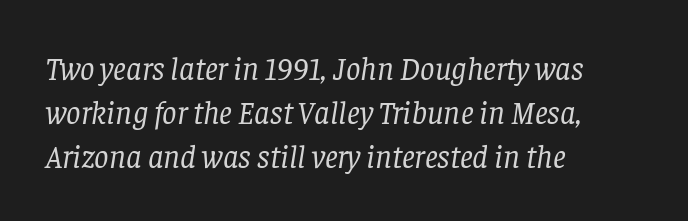
Q: Is the text bold? A: No.
Q: Is the text italic (slanted)? A: Yes, it leans right by about 8 degrees.
Q: Is the typeface a serif or a sans-serif typeface? A: Serif.
Q: Is the text underlined? A: No.
Q: How is the paragraph aligned? A: Left-aligned.
Q: Is the spacing between letters normal or unusually wide? A: Normal.
Q: Is the spacing between lines tight, normal or loose? A: Normal.
Q: Width (condensed, normal, or wide)? A: Normal.
Q: Stroke contrast? A: Low.
Q: x-height? A: Large.
Q: Monospaced? A: No.
